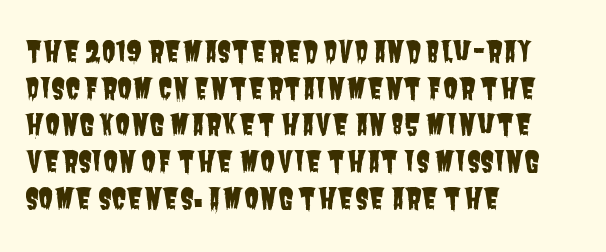
Q: Is the typeface a serif or a sans-serif typeface? A: Sans-serif.
Q: Is the text underlined? A: No.
Q: How is the paragraph aligned? A: Left-aligned.
Q: Is the spacing between letters normal or unusually wide? A: Normal.
Q: Is the spacing between lines tight, normal or loose? A: Normal.
Q: Width (condensed, normal, or wide)? A: Condensed.
Q: Stroke contrast? A: Low.
Q: x-height? A: Large.
Q: Monospaced? A: No.
